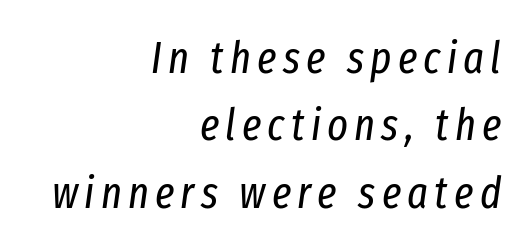
The image shows 44 px regular-weight, condensed type, italic (leaning right); set right-aligned, normal line spacing (1.53x), not underlined; low stroke contrast and a medium x-height.
